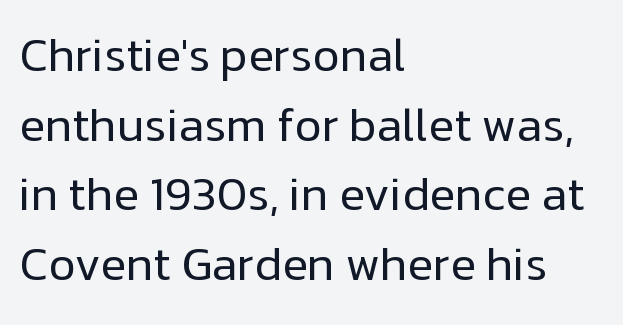
Q: Is the text bold? A: No.
Q: Is the text italic (slanted)? A: No, it is upright.
Q: Is the typeface a serif or a sans-serif typeface? A: Sans-serif.
Q: Is the text underlined? A: No.
Q: How is the paragraph aligned? A: Left-aligned.
Q: Is the spacing between letters normal or unusually wide? A: Normal.
Q: Is the spacing between lines tight, normal or loose? A: Normal.
Q: Width (condensed, normal, or wide)? A: Normal.
Q: Stroke contrast? A: Low.
Q: x-height? A: Medium.
Q: Monospaced? A: No.
